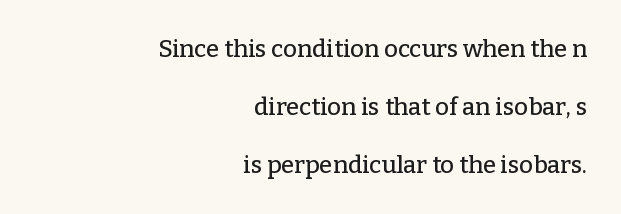
Q: Is the text italic (slanted)? A: No, it is upright.
Q: Is the text underlined? A: No.
Q: How is the paragraph aligned? A: Right-aligned.
Q: Is the spacing between letters normal or unusually wide? A: Normal.
Q: Is the spacing between lines tight, normal or loose? A: Loose.
